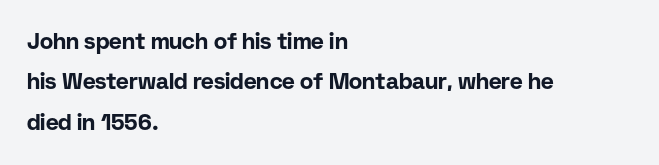
The image shows 22 px bold type, upright; set left-aligned, line spacing 1.83x, normal letter spacing, not underlined.
